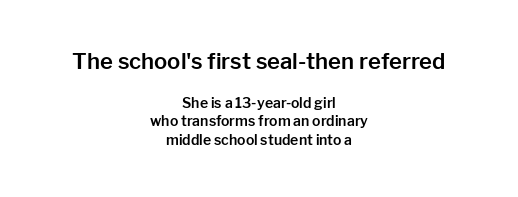
The image shows 22 px text type, upright; set centered, normal line spacing (1.33x), normal letter spacing, not underlined; the first (top) block is 1.57x larger.
